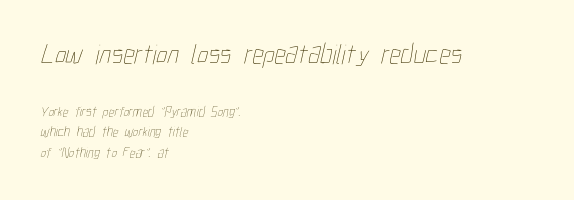
Q: Is the text bold? A: No.
Q: Is the text underlined? A: No.
Q: How is the paragraph aligned? A: Left-aligned.
Q: Is the spacing between letters normal or unusually wide? A: Normal.
Q: Is the spacing between lines tight, normal or loose? A: Normal.
Q: Which block of text is set in a larger size, the first (top) or the second (bottom)? A: The first (top) one.
Q: Width (condensed, normal, or wide)? A: Condensed.
Q: Stroke contrast? A: Low.
Q: x-height? A: Medium.
Q: Monospaced? A: No.
